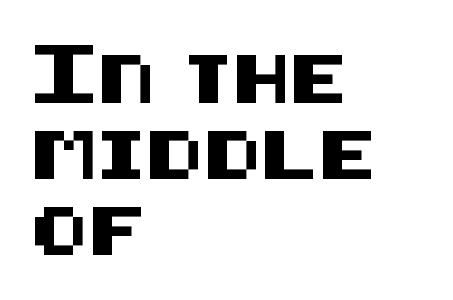
Q: Is the text italic (slanted)? A: No, it is upright.
Q: Is the typeface a serif or a sans-serif typeface? A: Sans-serif.
Q: Is the text underlined? A: No.
Q: How is the paragraph aligned? A: Left-aligned.
Q: Is the spacing between letters normal or unusually wide? A: Normal.
Q: Is the spacing between lines tight, normal or loose? A: Normal.
Q: Width (condensed, normal, or wide)? A: Normal.
Q: Stroke contrast? A: Medium.
Q: x-height? A: Large.
